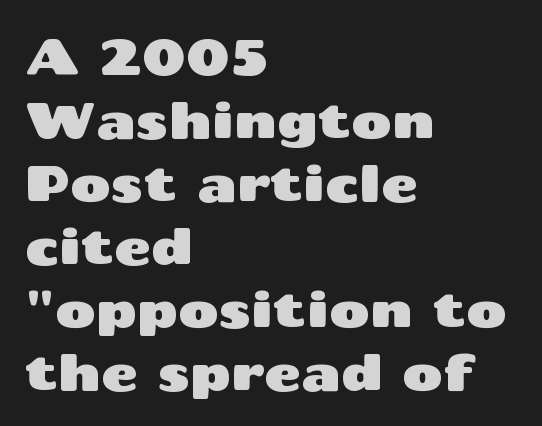
The image shows 50 px wide sans-serif type, upright; set left-aligned, normal line spacing (1.26x), normal letter spacing, not underlined; medium stroke contrast and a medium x-height.
